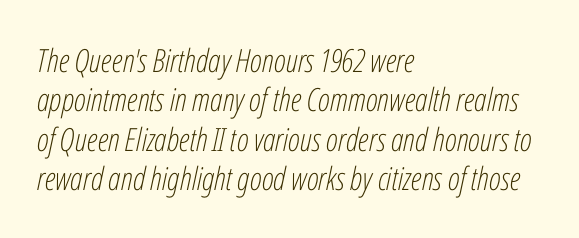
{"italic": "yes", "lean": "right", "slant_degrees": 12, "bold": "no", "weight": "light", "width": "condensed", "stroke_contrast": "low", "x_height": "medium", "monospaced": "no", "underline": "no", "align": "left", "line_spacing_ratio": 1.23, "letter_spacing": "normal", "letter_spacing_em": 0.0, "glyph_px": 32}
